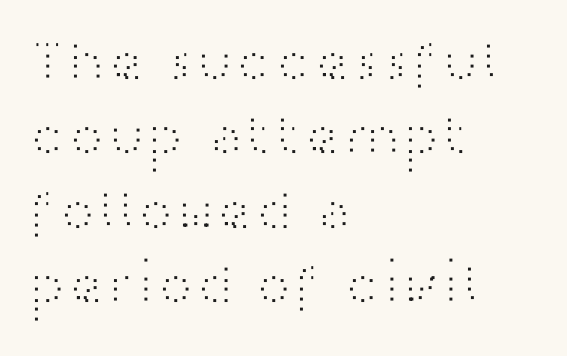
{"serif": "no", "italic": "no", "bold": "no", "weight": "light", "width": "wide", "stroke_contrast": "high", "x_height": "medium", "monospaced": "no", "underline": "no", "align": "left", "line_spacing": "normal", "line_spacing_ratio": 1.26, "letter_spacing": "normal", "letter_spacing_em": 0.0, "glyph_px": 59}
